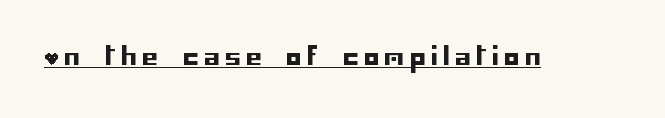
The image shows 25 px text type, upright; set unusually wide letter spacing (+0.22 em), underlined.
